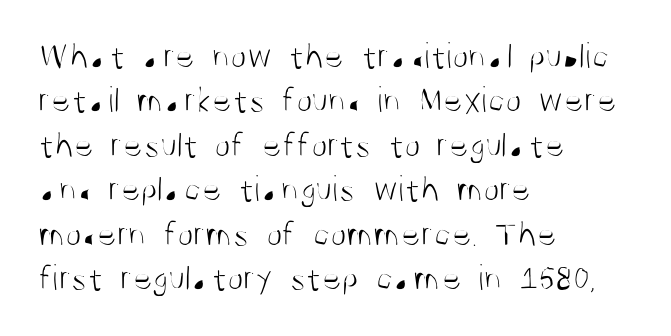
{"serif": "no", "italic": "no", "bold": "no", "weight": "light", "width": "condensed", "stroke_contrast": "medium", "x_height": "large", "monospaced": "no", "underline": "no", "align": "left", "line_spacing_ratio": 1.2, "letter_spacing": "normal", "letter_spacing_em": 0.0, "glyph_px": 37}
